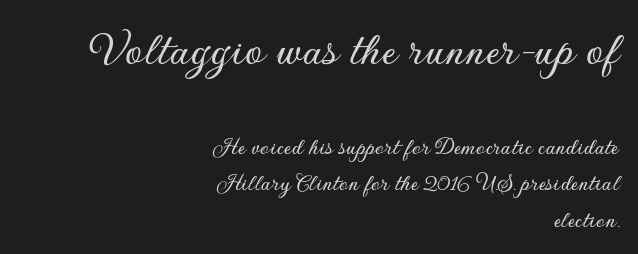
The image shows 50 px sans-serif type; set right-aligned, normal line spacing (1.46x), normal letter spacing, not underlined; the first (top) block is 2.0x larger; low stroke contrast and a small x-height.
